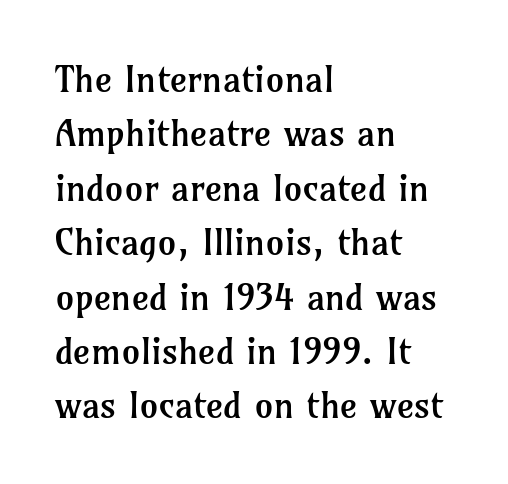
The face looks like a standard text weight, possibly lighter. Nobody drew a line under any word here. Posture: upright roman. Stroke terminals: seriffed. Do the characters align in a grid? No, the font is proportional. Left-aligned paragraph, ragged on the right.
